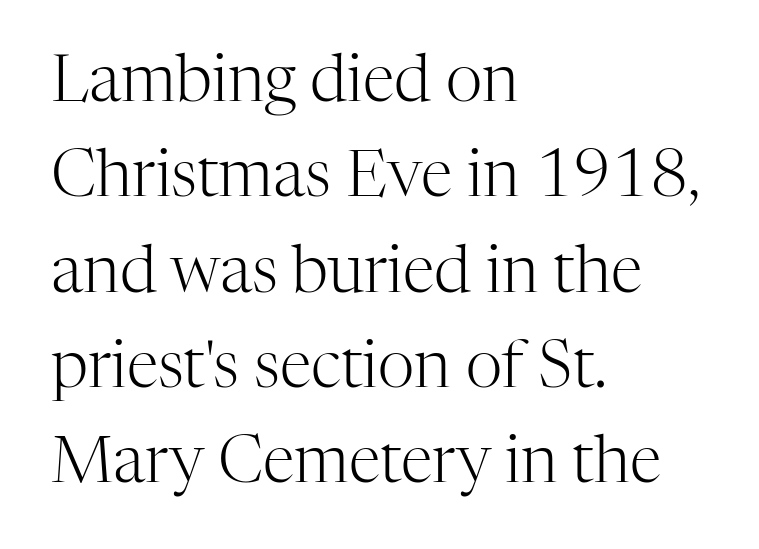
Q: Is the text bold? A: No.
Q: Is the text italic (slanted)? A: No, it is upright.
Q: Is the typeface a serif or a sans-serif typeface? A: Serif.
Q: Is the text underlined? A: No.
Q: How is the paragraph aligned? A: Left-aligned.
Q: Is the spacing between letters normal or unusually wide? A: Normal.
Q: Is the spacing between lines tight, normal or loose? A: Normal.
Q: Width (condensed, normal, or wide)? A: Normal.
Q: Stroke contrast? A: High.
Q: x-height? A: Medium.
Q: Monospaced? A: No.
